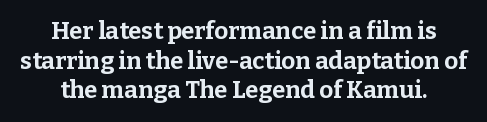
Q: Is the text bold? A: Yes.
Q: Is the text italic (slanted)? A: No, it is upright.
Q: Is the text underlined? A: No.
Q: How is the paragraph aligned? A: Centered.
Q: Is the spacing between letters normal or unusually wide? A: Normal.
